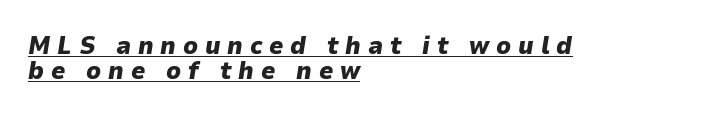
Q: Is the text bold? A: Yes.
Q: Is the text italic (slanted)? A: Yes, it leans right by about 9 degrees.
Q: Is the text underlined? A: Yes.
Q: How is the paragraph aligned? A: Left-aligned.
Q: Is the spacing between letters normal or unusually wide? A: Unusually wide.
Q: Is the spacing between lines tight, normal or loose? A: Tight.
